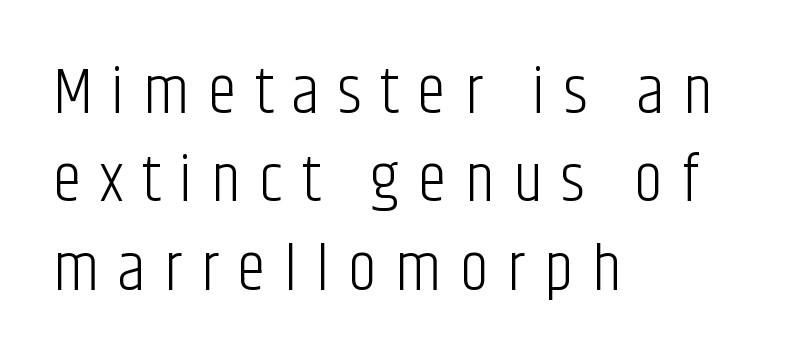
The image shows 66 px light, condensed sans-serif type, upright; set left-aligned, normal line spacing (1.34x), unusually wide letter spacing (+0.28 em), not underlined; low stroke contrast and a large x-height.
